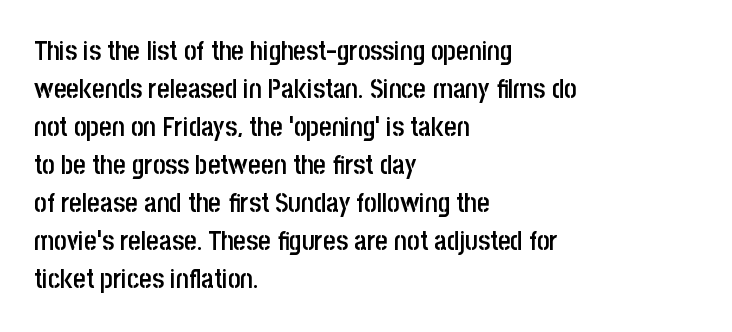
The lines sit at an ordinary, default distance from one another. Compared with typical body copy, the letter spacing here is the same. Casual observation: everything's shoved over to the left. The lettering stays uniformly vertical, giving the passage a roman look.
